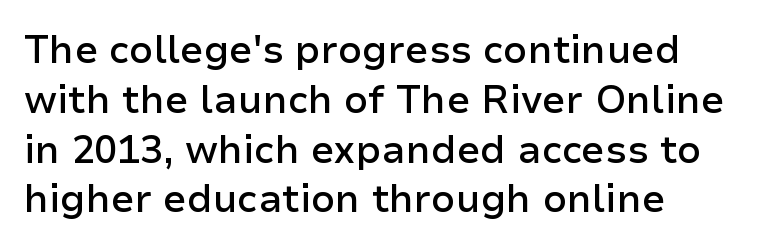
Q: Is the text bold? A: Semi-bold.
Q: Is the text italic (slanted)? A: No, it is upright.
Q: Is the typeface a serif or a sans-serif typeface? A: Sans-serif.
Q: Is the text underlined? A: No.
Q: How is the paragraph aligned? A: Left-aligned.
Q: Is the spacing between letters normal or unusually wide? A: Normal.
Q: Is the spacing between lines tight, normal or loose? A: Normal.
Q: Width (condensed, normal, or wide)? A: Normal.
Q: Stroke contrast? A: Low.
Q: x-height? A: Medium.
Q: Monospaced? A: No.
